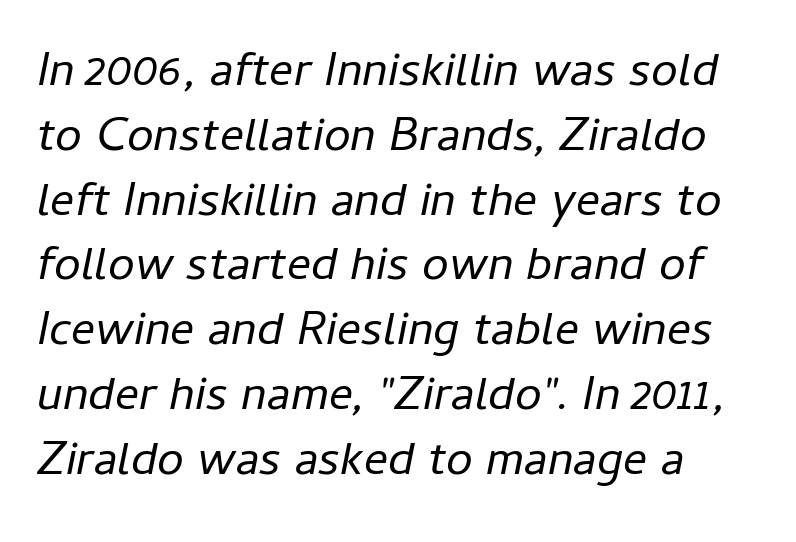
{"italic": "yes", "lean": "right", "slant_degrees": 11, "bold": "no", "weight": "regular", "width": "normal", "stroke_contrast": "low", "x_height": "medium", "monospaced": "no", "underline": "no", "align": "left", "line_spacing": "normal", "line_spacing_ratio": 1.35, "letter_spacing": "normal", "letter_spacing_em": 0.0, "glyph_px": 48}
